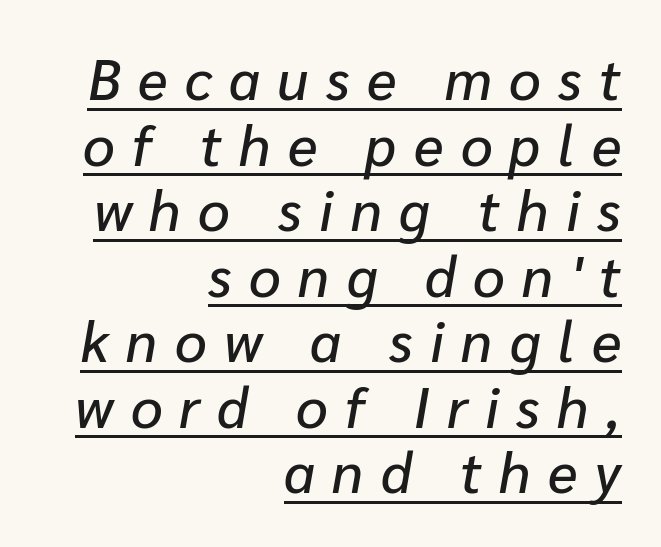
The image shows 56 px text type, italic (leaning right); set right-aligned, line spacing 1.17x, unusually wide letter spacing (+0.31 em), underlined; low stroke contrast and a medium x-height.
